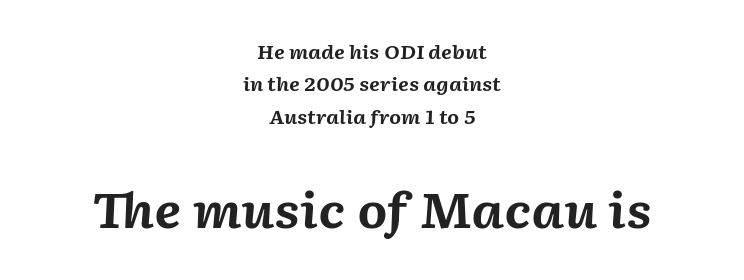
The image shows 48 px bold type, italic (leaning right); set centered, normal line spacing (1.7x), normal letter spacing, not underlined; the second (bottom) block is 2.53x larger; medium stroke contrast and a medium x-height.
